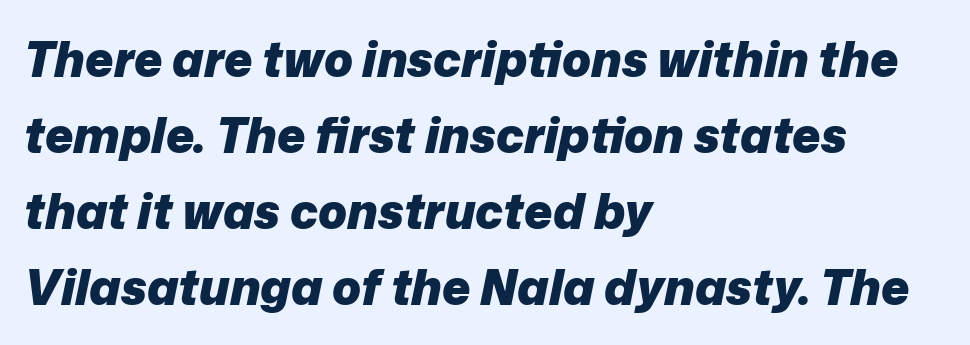
Between one letter and the next there's only the usual sliver of space. Underlining? Definitely not there. Leftover space on each line is placed entirely after the last word. Characters are canted at an angle relative to the baseline's perpendicular. Typographic density is high because the face is bold. The letters advance in unequal steps, a hallmark of proportional type.
